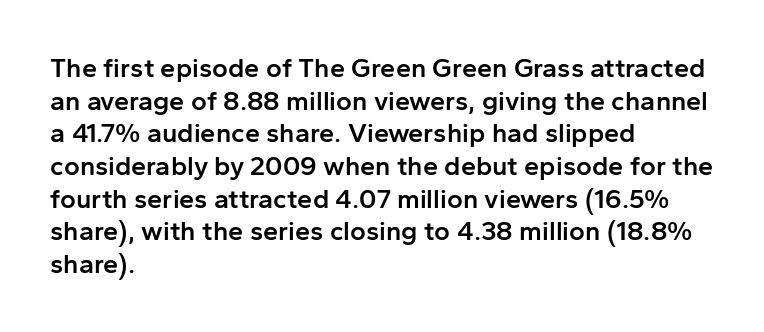
The image shows 27 px text type, upright; set left-aligned, line spacing 1.21x, normal letter spacing, not underlined.
